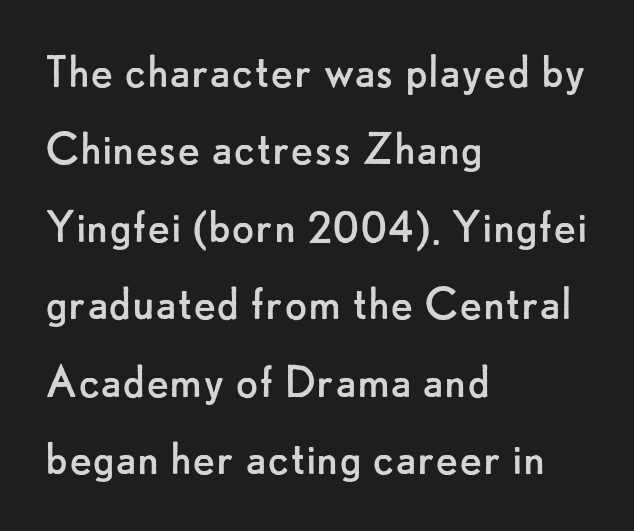
{"serif": "no", "italic": "no", "bold": "no", "weight": "regular", "width": "normal", "stroke_contrast": "low", "x_height": "small", "monospaced": "no", "underline": "no", "align": "left", "line_spacing": "normal", "line_spacing_ratio": 1.46, "letter_spacing": "normal", "letter_spacing_em": 0.0, "glyph_px": 53}
